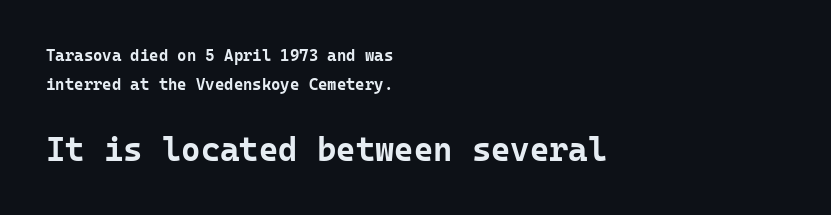
Q: Is the text bold? A: Yes.
Q: Is the text italic (slanted)? A: No, it is upright.
Q: Is the typeface a serif or a sans-serif typeface? A: Sans-serif.
Q: Is the text underlined? A: No.
Q: How is the paragraph aligned? A: Left-aligned.
Q: Is the spacing between letters normal or unusually wide? A: Normal.
Q: Which block of text is set in a larger size, the first (top) or the second (bottom)? A: The second (bottom) one.
Q: Width (condensed, normal, or wide)? A: Normal.
Q: Stroke contrast? A: Low.
Q: x-height? A: Medium.
Q: Monospaced? A: Yes.
